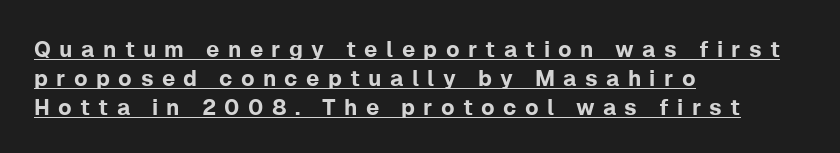
{"italic": "no", "underline": "yes", "align": "left", "line_spacing": "normal", "line_spacing_ratio": 1.31, "letter_spacing": "wide", "letter_spacing_em": 0.38, "glyph_px": 22}
